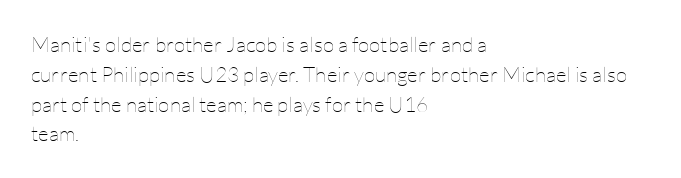
Q: Is the text bold? A: No.
Q: Is the text italic (slanted)? A: No, it is upright.
Q: Is the text underlined? A: No.
Q: How is the paragraph aligned? A: Left-aligned.
Q: Is the spacing between letters normal or unusually wide? A: Normal.
Q: Is the spacing between lines tight, normal or loose? A: Normal.
